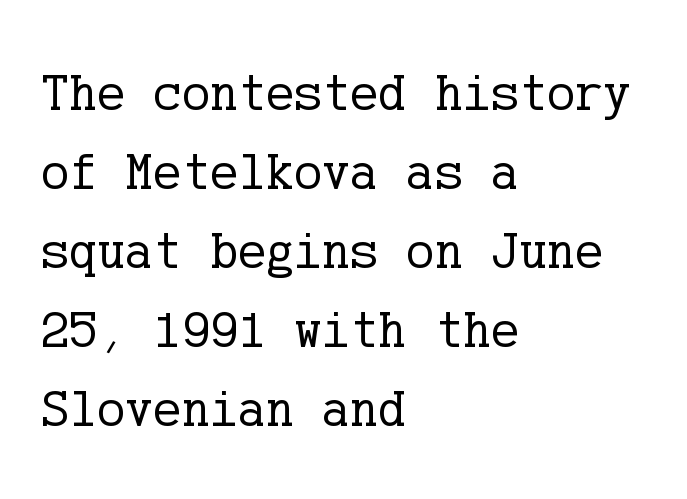
Q: Is the text bold? A: No.
Q: Is the text italic (slanted)? A: No, it is upright.
Q: Is the typeface a serif or a sans-serif typeface? A: Serif.
Q: Is the text underlined? A: No.
Q: How is the paragraph aligned? A: Left-aligned.
Q: Is the spacing between letters normal or unusually wide? A: Normal.
Q: Is the spacing between lines tight, normal or loose? A: Normal.
Q: Width (condensed, normal, or wide)? A: Normal.
Q: Stroke contrast? A: Low.
Q: x-height? A: Medium.
